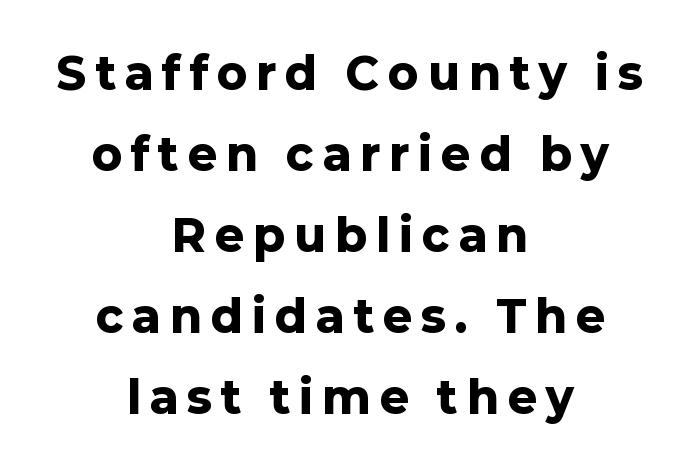
{"serif": "no", "italic": "no", "bold": "yes", "weight": "heavy", "width": "normal", "stroke_contrast": "low", "x_height": "medium", "monospaced": "no", "underline": "no", "align": "center", "line_spacing_ratio": 1.84, "letter_spacing": "wide", "letter_spacing_em": 0.22, "glyph_px": 44}
